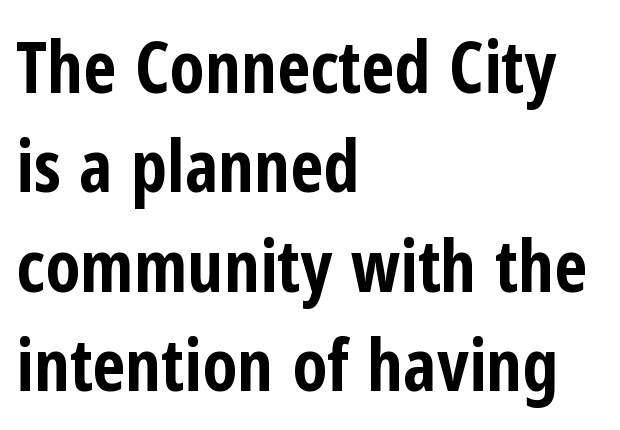
Q: Is the text bold? A: Yes.
Q: Is the text italic (slanted)? A: No, it is upright.
Q: Is the typeface a serif or a sans-serif typeface? A: Sans-serif.
Q: Is the text underlined? A: No.
Q: How is the paragraph aligned? A: Left-aligned.
Q: Is the spacing between letters normal or unusually wide? A: Normal.
Q: Is the spacing between lines tight, normal or loose? A: Normal.
Q: Width (condensed, normal, or wide)? A: Condensed.
Q: Stroke contrast? A: Low.
Q: x-height? A: Medium.
Q: Monospaced? A: No.
